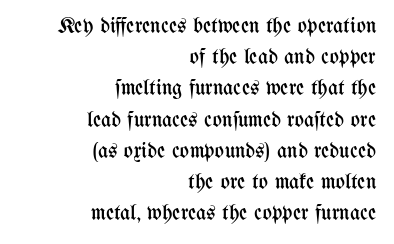
This sample uses an upright cut, with every glyph sitting square on the baseline. There is no visible air inserted between adjacent glyphs. No extra ink here — the face is not bold. Regular leading.
